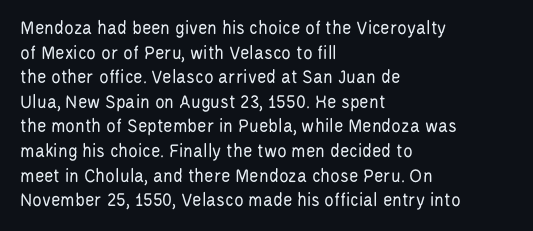
Casual observation: everything's shoved over to the left. This is not heavy type; no bold has been used. Italic? Not at all — the glyphs are vertical. The space beneath each line is pristine and unruled. No extra tracking has been applied to these lines.
